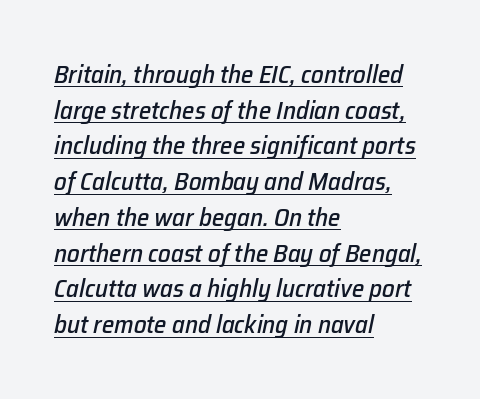
Leading: standard. The letters are slanted; this is an italic face. Check the space under the baseline: a stroke is drawn there. The letters sit at their default tracking, neither squeezed nor spread.
